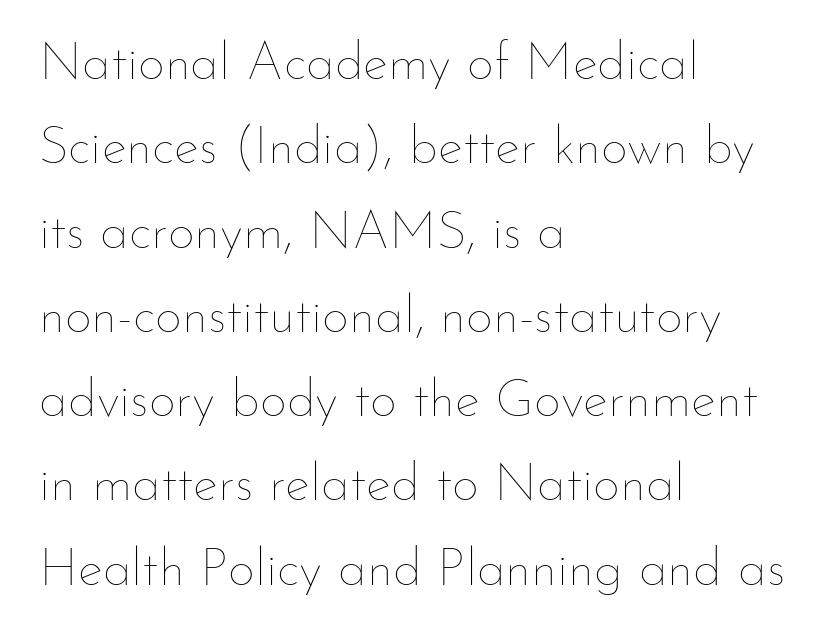
The image shows 53 px thin type, upright; set left-aligned, normal line spacing (1.59x), normal letter spacing, not underlined; low stroke contrast and a small x-height.
